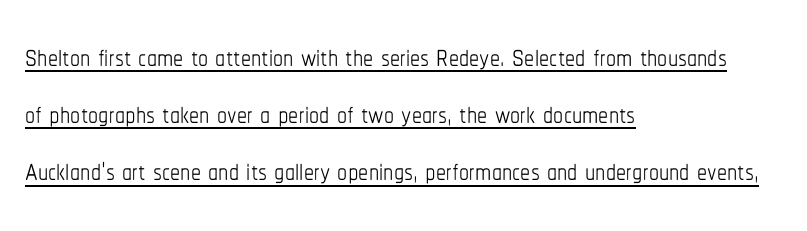
Q: Is the text bold? A: No.
Q: Is the text italic (slanted)? A: No, it is upright.
Q: Is the text underlined? A: Yes.
Q: How is the paragraph aligned? A: Left-aligned.
Q: Is the spacing between letters normal or unusually wide? A: Normal.
Q: Is the spacing between lines tight, normal or loose? A: Normal.
Q: Width (condensed, normal, or wide)? A: Condensed.
Q: Stroke contrast? A: Low.
Q: x-height? A: Medium.
Q: Monospaced? A: No.
